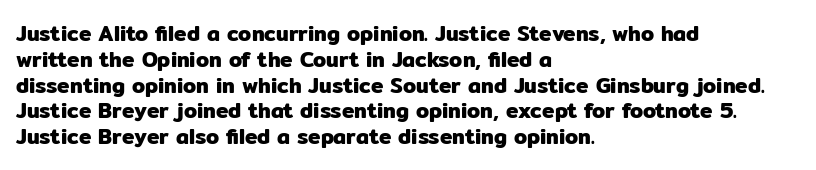
Underline: absent. This rendering uses left alignment, leaving the right contour irregular. A typesetter would mark this as roman, not italic. In terms of letterspacing, this is plain default setting.
